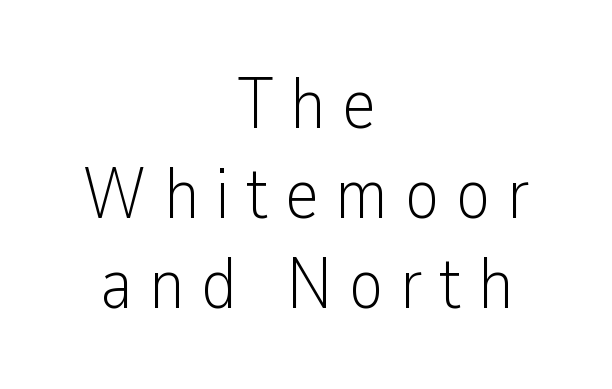
Q: Is the text bold? A: No.
Q: Is the text italic (slanted)? A: No, it is upright.
Q: Is the typeface a serif or a sans-serif typeface? A: Sans-serif.
Q: Is the text underlined? A: No.
Q: How is the paragraph aligned? A: Centered.
Q: Is the spacing between letters normal or unusually wide? A: Unusually wide.
Q: Is the spacing between lines tight, normal or loose? A: Normal.
Q: Width (condensed, normal, or wide)? A: Condensed.
Q: Stroke contrast? A: Low.
Q: x-height? A: Medium.
Q: Monospaced? A: No.
